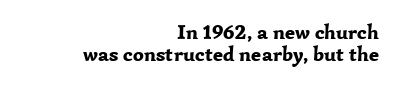
The image shows 21 px bold type, upright; set right-aligned, tight line spacing (1.06x), normal letter spacing, not underlined.
